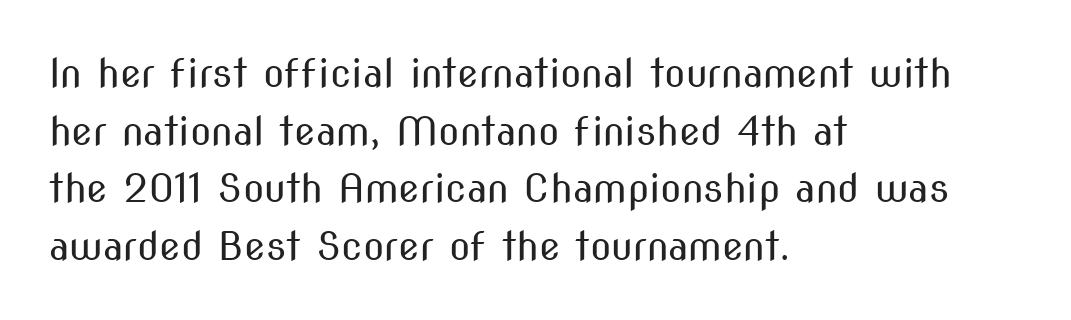
{"serif": "no", "italic": "no", "bold": "no", "weight": "regular", "width": "condensed", "stroke_contrast": "medium", "x_height": "medium", "monospaced": "no", "underline": "no", "align": "left", "line_spacing": "normal", "line_spacing_ratio": 1.48, "letter_spacing": "normal", "letter_spacing_em": 0.0, "glyph_px": 39}
